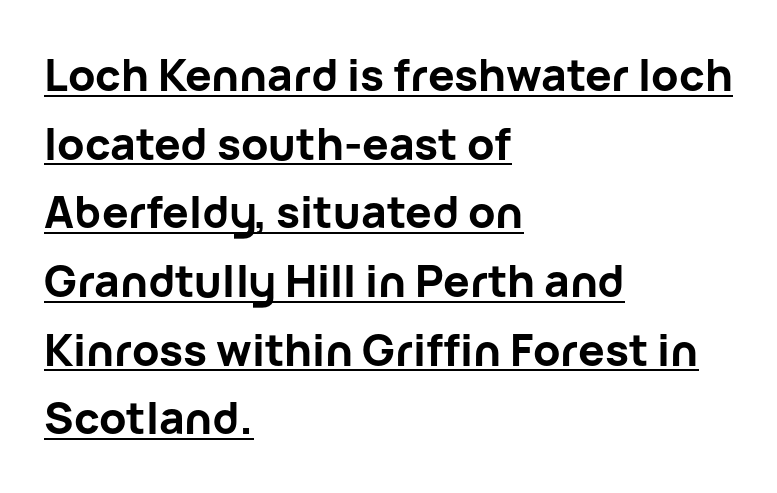
Q: Is the text bold? A: Yes.
Q: Is the text italic (slanted)? A: No, it is upright.
Q: Is the typeface a serif or a sans-serif typeface? A: Sans-serif.
Q: Is the text underlined? A: Yes.
Q: How is the paragraph aligned? A: Left-aligned.
Q: Is the spacing between letters normal or unusually wide? A: Normal.
Q: Is the spacing between lines tight, normal or loose? A: Normal.
Q: Width (condensed, normal, or wide)? A: Normal.
Q: Stroke contrast? A: Low.
Q: x-height? A: Medium.
Q: Monospaced? A: No.
